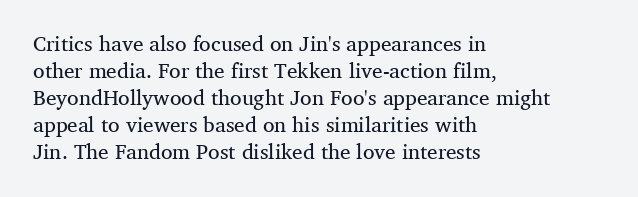
The image shows 21 px text type, upright; set left-aligned, normal line spacing (1.28x), normal letter spacing, not underlined.
